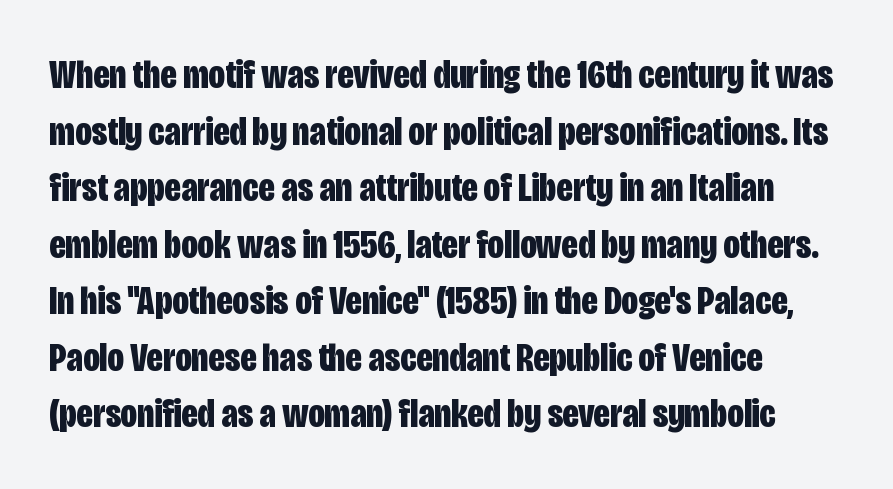
Inter-character spacing is left at the font's built-in metrics. Vertical strokes here are truly vertical. The setting favours the left margin, as ordinary paragraphs usually do. The letters advance in unequal steps, a hallmark of proportional type. The gap between lines stays unmarked. Letterform terminals end flat and unadorned throughout the passage.
